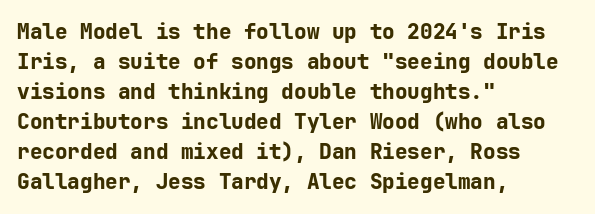
The image shows 21 px bold type, upright; set left-aligned, normal line spacing (1.43x), normal letter spacing, not underlined.
